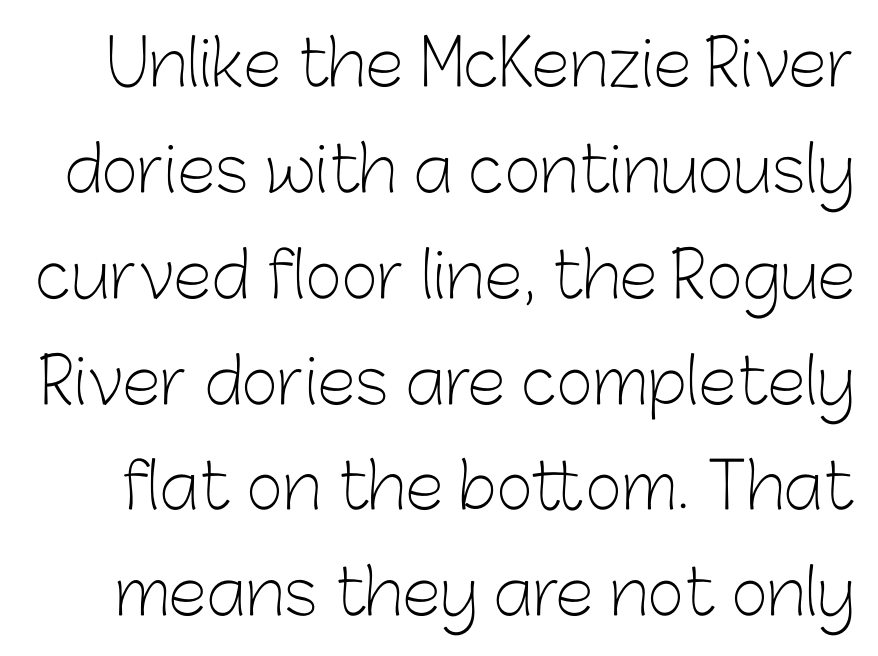
{"serif": "no", "italic": "no", "bold": "no", "weight": "light", "width": "normal", "stroke_contrast": "low", "x_height": "medium", "monospaced": "no", "underline": "no", "line_spacing": "normal", "line_spacing_ratio": 1.68, "letter_spacing": "normal", "letter_spacing_em": 0.0, "glyph_px": 63}
